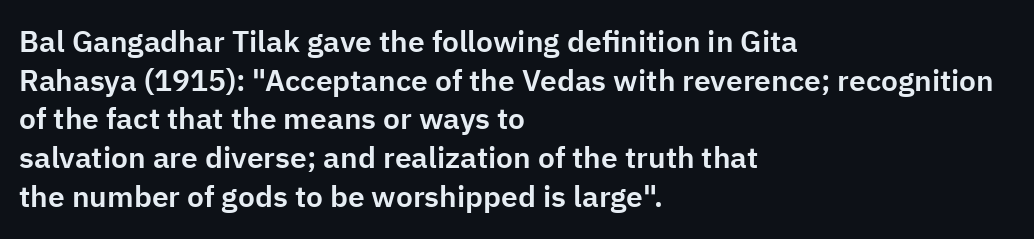
If you measured baseline to baseline, you'd find a middling distance. If you drew a ruler down the left edge, every line would touch it. The strip under each line holds only bare page. Font category for this specimen: sans-serif.
